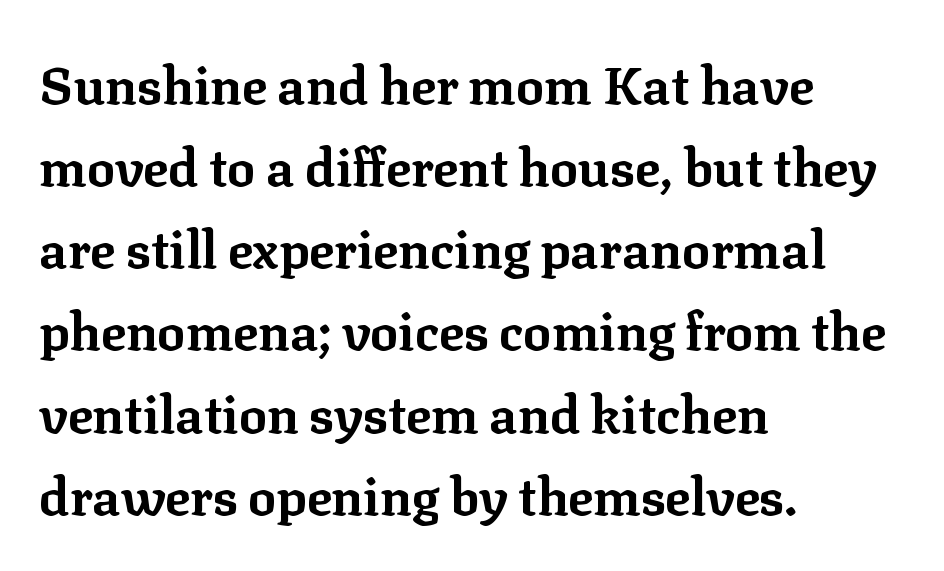
Q: Is the text bold? A: Yes.
Q: Is the text italic (slanted)? A: No, it is upright.
Q: Is the typeface a serif or a sans-serif typeface? A: Serif.
Q: Is the text underlined? A: No.
Q: How is the paragraph aligned? A: Left-aligned.
Q: Is the spacing between letters normal or unusually wide? A: Normal.
Q: Is the spacing between lines tight, normal or loose? A: Normal.
Q: Width (condensed, normal, or wide)? A: Normal.
Q: Stroke contrast? A: Low.
Q: x-height? A: Medium.
Q: Monospaced? A: No.
